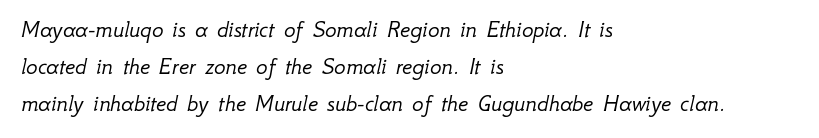
Yep, that's italic — everything's leaning. The space beneath each line is pristine and unruled. Horizontal bands of white between lines are of average thickness. The strokes are not fattened; the text isn't bold. Here the glyphs are tracked normally, forming tight word shapes. Reading down the block, your eye returns to a fixed left position each line.
